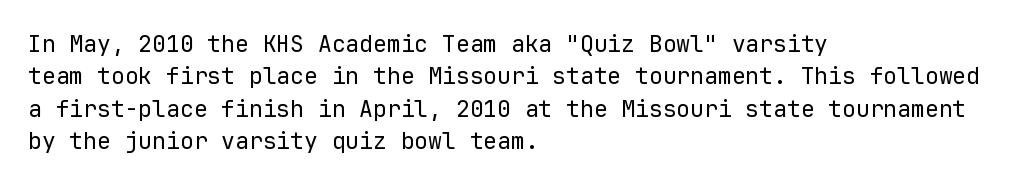
The tracking reads as untouched default to a designer's eye. Layout note: lines flush left. Students, observe: this is what conventionally led text looks like. Underline: absent.
